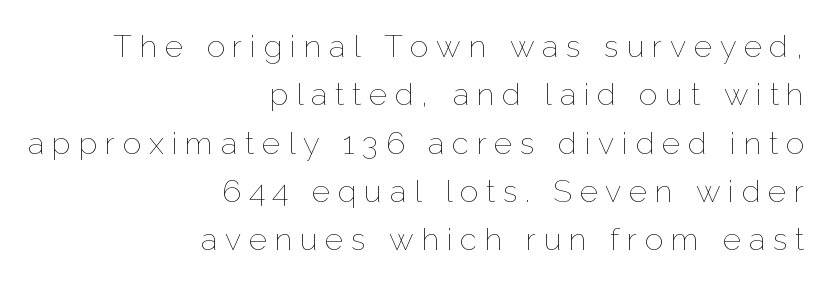
Descender tails drop into unmarked territory. The tracking jumps out immediately: characters are airy and widely separated. The rendering anchors every line to the right-hand side. These lines were composed using upright roman letters. Heft: none added — not bold. Think of a printed novel: that variable character pitch is what you see here.
